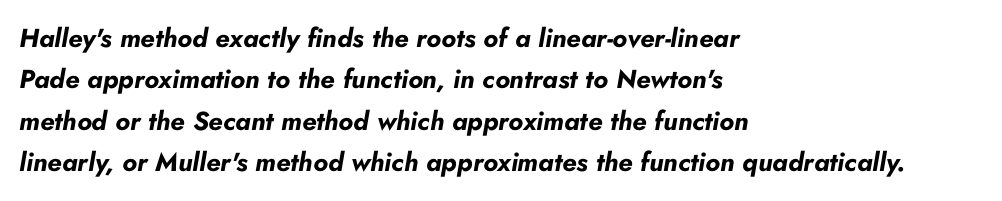
{"italic": "yes", "lean": "right", "slant_degrees": 10, "bold": "yes", "underline": "no", "align": "left", "line_spacing": "normal", "line_spacing_ratio": 1.59, "letter_spacing": "normal", "letter_spacing_em": 0.0, "glyph_px": 26}
